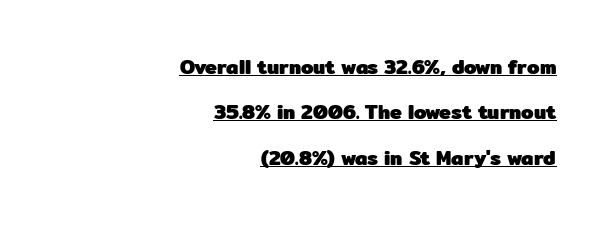
The image shows 20 px bold type, upright; set right-aligned, loose line spacing (2.27x), normal letter spacing, underlined.
